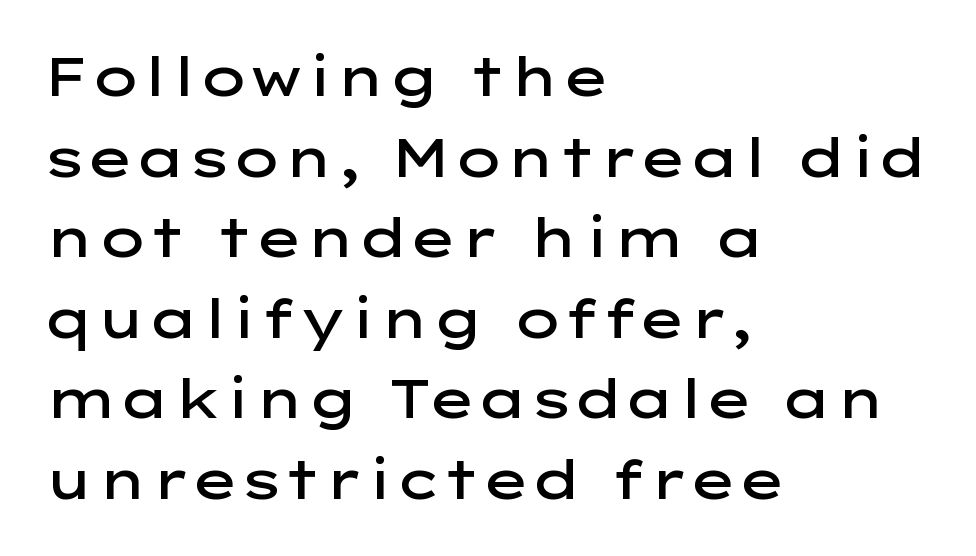
{"serif": "no", "italic": "no", "bold": "semi", "weight": "semibold", "width": "wide", "stroke_contrast": "low", "x_height": "medium", "monospaced": "no", "underline": "no", "align": "left", "line_spacing": "normal", "line_spacing_ratio": 1.52, "letter_spacing": "normal", "letter_spacing_em": 0.0, "glyph_px": 53}
